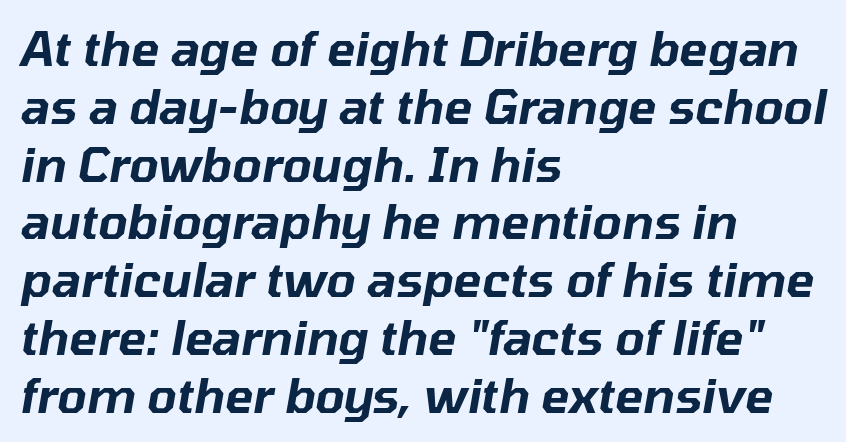
Varying glyph widths throughout — classic text-font behaviour. Emphasis-style slanted type is in use. How are the letters spaced? Ordinarily, with no added tracking. Anything drawn beneath the words? Only blank space. Does the copy run flush right? No — it runs flush left.
